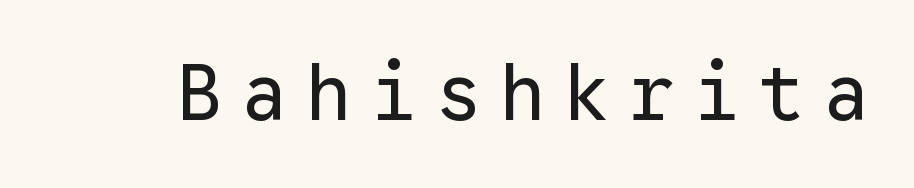
{"serif": "no", "italic": "no", "bold": "no", "weight": "regular", "width": "normal", "stroke_contrast": "low", "x_height": "medium", "monospaced": "yes", "underline": "no", "letter_spacing": "wide", "letter_spacing_em": 0.24, "glyph_px": 77}
